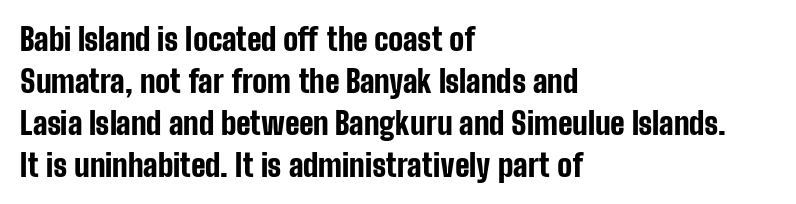
{"serif": "no", "italic": "no", "bold": "yes", "weight": "bold", "width": "condensed", "stroke_contrast": "low", "x_height": "medium", "monospaced": "no", "underline": "no", "align": "left", "line_spacing": "normal", "line_spacing_ratio": 1.35, "letter_spacing": "normal", "letter_spacing_em": 0.0, "glyph_px": 31}
